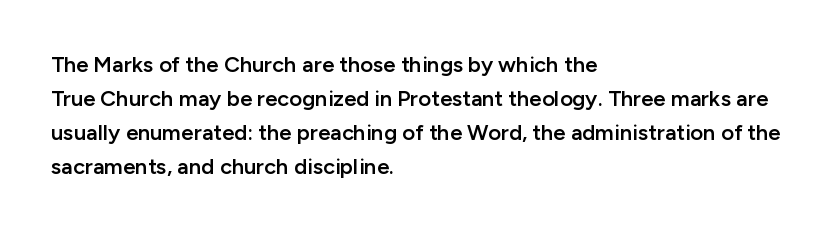
Q: Is the text bold? A: Semi-bold.
Q: Is the text italic (slanted)? A: No, it is upright.
Q: Is the text underlined? A: No.
Q: How is the paragraph aligned? A: Left-aligned.
Q: Is the spacing between letters normal or unusually wide? A: Normal.
Q: Is the spacing between lines tight, normal or loose? A: Normal.
